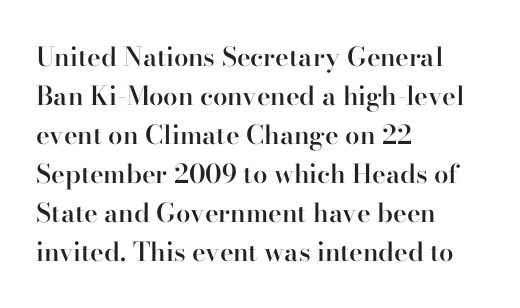
The image shows 26 px text type, upright; set left-aligned, normal line spacing (1.5x), normal letter spacing, not underlined.
